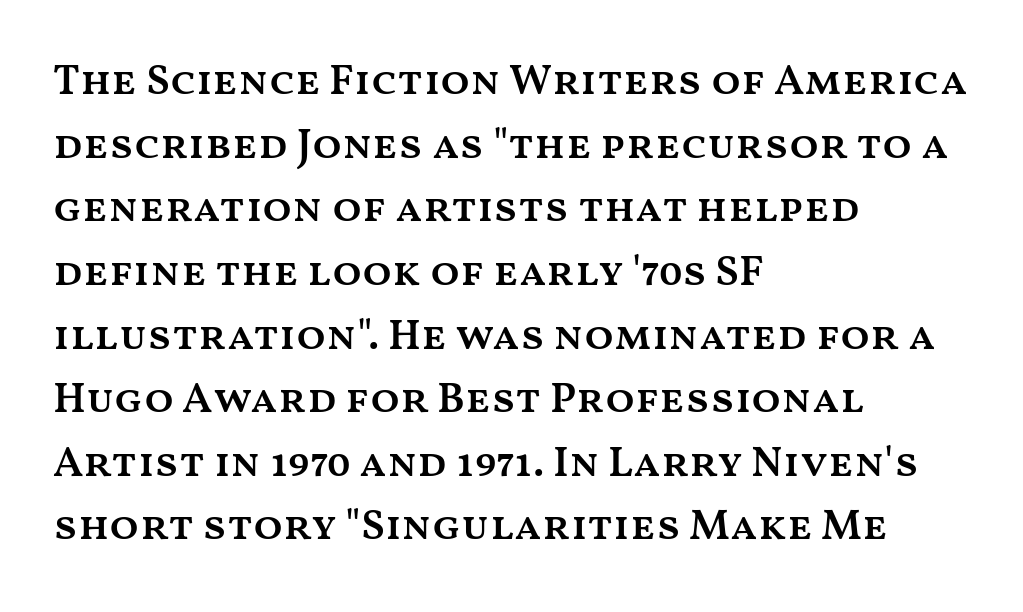
Bare-footed words on every line. One-word summary of the alignment: left. Emphasis by weight is partial: semibold. The rendering uses natural spacing where letterforms have individual widths. Does the leading feel generous? No, just average. These lines were composed using upright roman letters.
